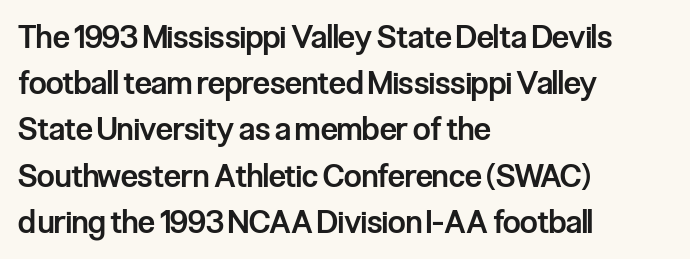
Descender tails drop into unmarked territory. A bit beefed up — I'd call it semibold rather than bold. Here the glyphs are tracked normally, forming tight word shapes. Is there much room between lines? A standard amount, neither cramped nor airy.
